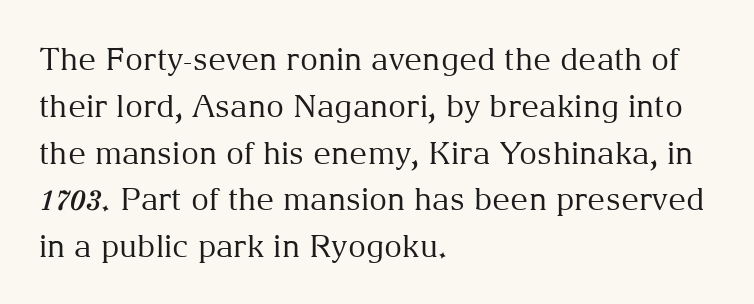
Do the characters align in a grid? No, the font is proportional. Reading down the block, your eye returns to a fixed left position each line. Just letters on the line, the space beneath them empty. The face used here is seriffed, in the tradition of book romans. Compared with typical body copy, the letter spacing here is the same.
